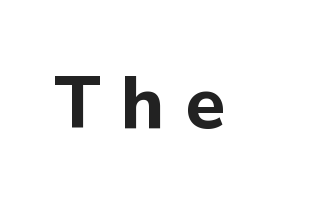
Q: Is the text bold? A: Yes.
Q: Is the text italic (slanted)? A: No, it is upright.
Q: Is the typeface a serif or a sans-serif typeface? A: Sans-serif.
Q: Is the text underlined? A: No.
Q: Is the spacing between letters normal or unusually wide? A: Unusually wide.
Q: Width (condensed, normal, or wide)? A: Normal.
Q: Stroke contrast? A: Low.
Q: x-height? A: Medium.
Q: Monospaced? A: No.
